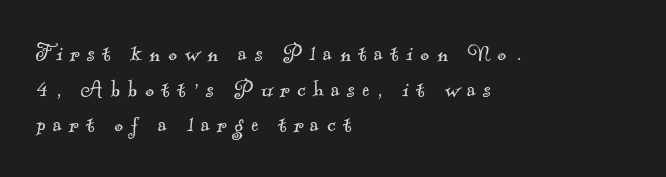
Layout note: lines flush left. Descenders hang freely into open space. The characters are drawn with everyday or finer stroke widths. Here the glyphs are tracked loosely, breaking word shapes into spaced letters. Regular leading.
